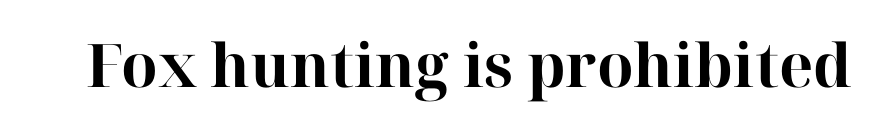
{"serif": "yes", "italic": "no", "bold": "yes", "weight": "bold", "width": "normal", "stroke_contrast": "high", "x_height": "medium", "monospaced": "no", "underline": "no", "letter_spacing": "normal", "letter_spacing_em": 0.0, "glyph_px": 60}
